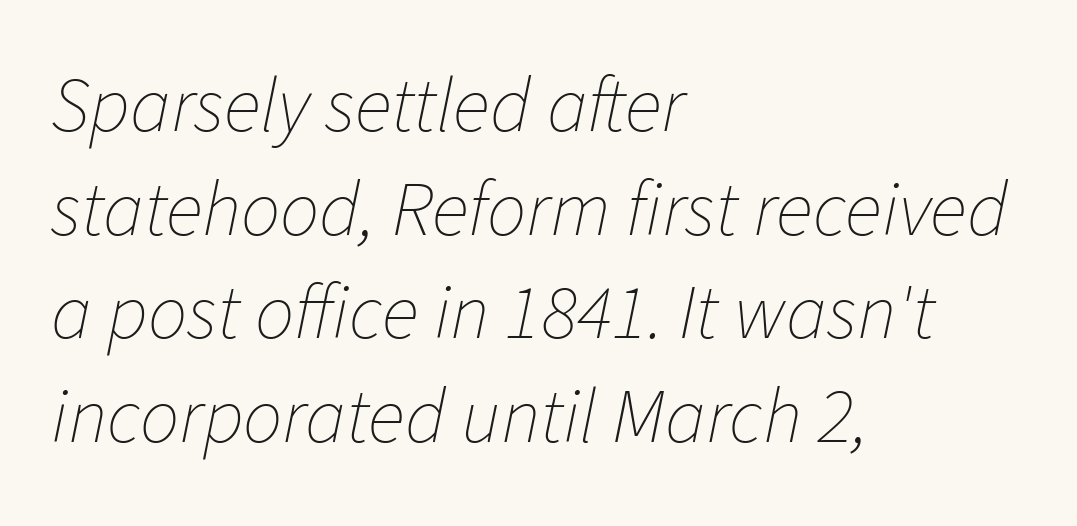
{"italic": "yes", "lean": "right", "slant_degrees": 11, "bold": "no", "weight": "thin", "width": "normal", "stroke_contrast": "low", "x_height": "medium", "monospaced": "no", "underline": "no", "align": "left", "line_spacing": "normal", "line_spacing_ratio": 1.33, "letter_spacing": "normal", "letter_spacing_em": 0.0, "glyph_px": 78}
